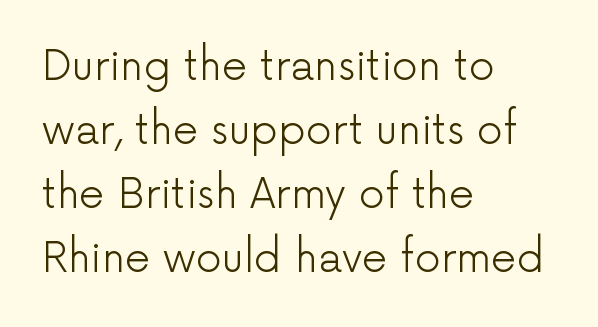
Q: Is the text bold? A: No.
Q: Is the text italic (slanted)? A: No, it is upright.
Q: Is the typeface a serif or a sans-serif typeface? A: Sans-serif.
Q: Is the text underlined? A: No.
Q: How is the paragraph aligned? A: Left-aligned.
Q: Is the spacing between letters normal or unusually wide? A: Normal.
Q: Is the spacing between lines tight, normal or loose? A: Normal.
Q: Width (condensed, normal, or wide)? A: Normal.
Q: Stroke contrast? A: Low.
Q: x-height? A: Medium.
Q: Monospaced? A: No.
